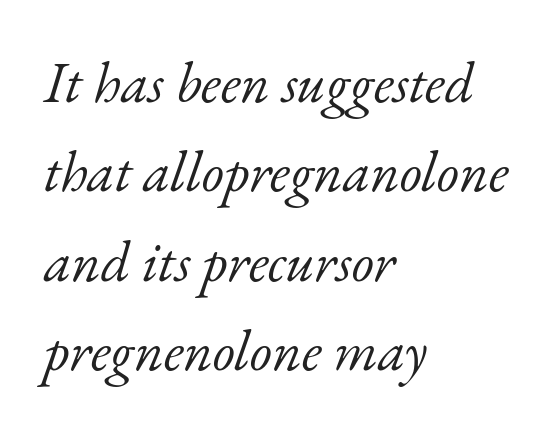
{"serif": "yes", "italic": "yes", "lean": "right", "slant_degrees": 17, "bold": "no", "weight": "light", "width": "normal", "stroke_contrast": "low", "x_height": "small", "monospaced": "no", "underline": "no", "align": "left", "line_spacing": "normal", "line_spacing_ratio": 1.57, "letter_spacing": "normal", "letter_spacing_em": 0.0, "glyph_px": 57}
